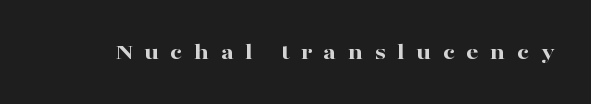
Only glyphs here, with clear space below each row. Unlike italic type, these characters show no tilt at all. Caption: bold face, heavy strokes. Characters follow at a spacing far wider than the type designer built in.
